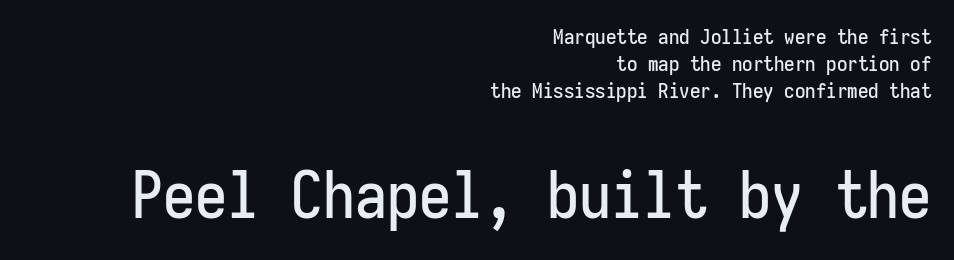
{"serif": "no", "italic": "no", "width": "condensed", "stroke_contrast": "low", "x_height": "medium", "monospaced": "yes", "underline": "no", "align": "right", "line_spacing": "normal", "line_spacing_ratio": 1.29, "letter_spacing": "normal", "letter_spacing_em": 0.0, "larger_block": "second", "size_ratio": 3.05, "glyph_px": 64}
